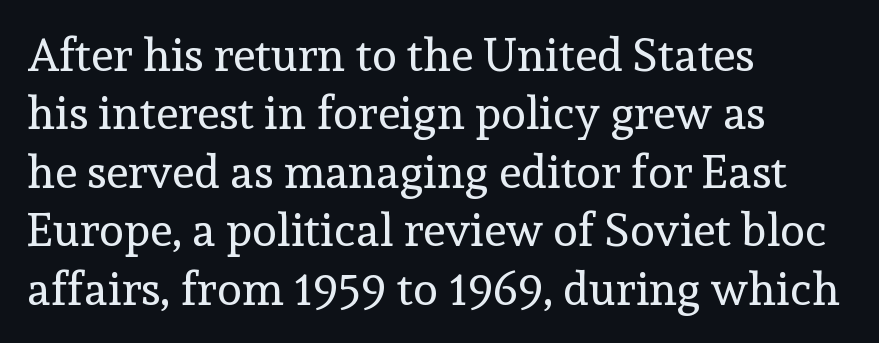
Q: Is the text bold? A: No.
Q: Is the text italic (slanted)? A: No, it is upright.
Q: Is the typeface a serif or a sans-serif typeface? A: Serif.
Q: Is the text underlined? A: No.
Q: How is the paragraph aligned? A: Left-aligned.
Q: Is the spacing between letters normal or unusually wide? A: Normal.
Q: Is the spacing between lines tight, normal or loose? A: Normal.
Q: Width (condensed, normal, or wide)? A: Normal.
Q: x-height? A: Medium.
Q: Monospaced? A: No.
